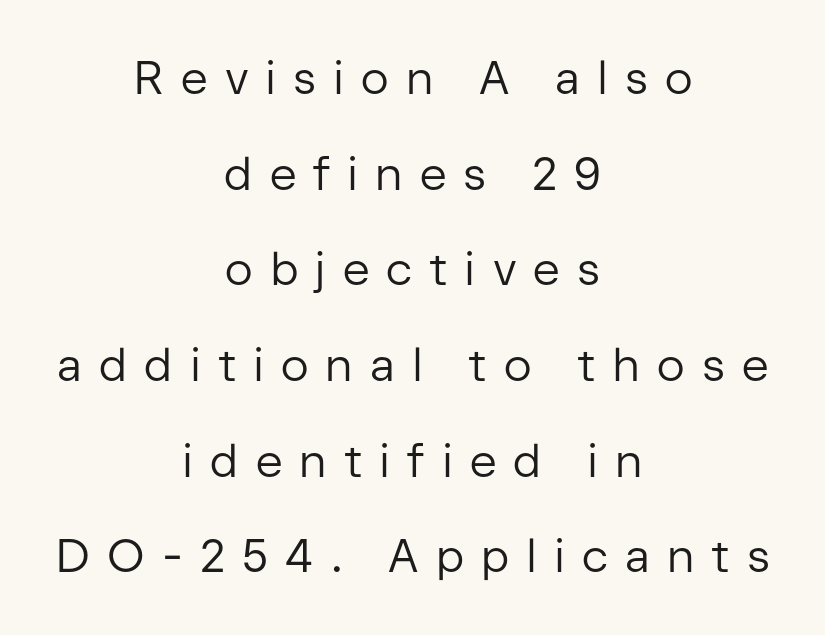
The weight tops out at a normal text grade. In terms of posture, this sample is upright. The passage shown is typed in a proportional face where columns would drift. Layout note: lines centered. The gaps between neighbouring characters are conspicuously large. Students, observe: this is what heavily led, spacious text looks like.
